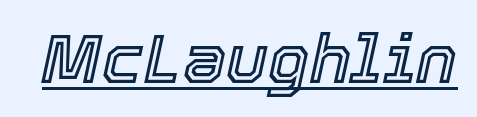
Glyph-to-glyph distance matches everyday printed text. Emphasis-style slanted type is in use. A rule runs beneath these lines of type. These lines are rendered in a variable-pitch font.
